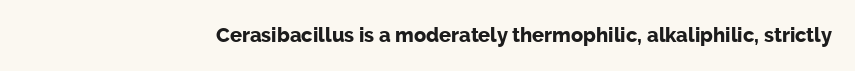
{"italic": "no", "bold": "yes", "underline": "no", "letter_spacing": "normal", "letter_spacing_em": 0.0, "glyph_px": 20}
